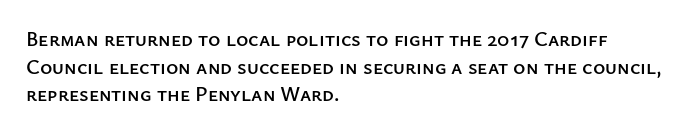
Q: Is the text italic (slanted)? A: No, it is upright.
Q: Is the text underlined? A: No.
Q: How is the paragraph aligned? A: Left-aligned.
Q: Is the spacing between letters normal or unusually wide? A: Normal.
Q: Is the spacing between lines tight, normal or loose? A: Normal.
